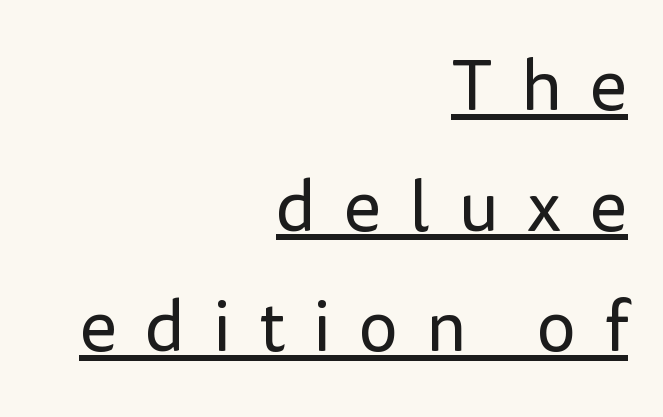
Q: Is the text bold? A: No.
Q: Is the text italic (slanted)? A: No, it is upright.
Q: Is the typeface a serif or a sans-serif typeface? A: Sans-serif.
Q: Is the text underlined? A: Yes.
Q: How is the paragraph aligned? A: Right-aligned.
Q: Is the spacing between letters normal or unusually wide? A: Unusually wide.
Q: Is the spacing between lines tight, normal or loose? A: Normal.
Q: Width (condensed, normal, or wide)? A: Normal.
Q: Stroke contrast? A: Low.
Q: x-height? A: Medium.
Q: Monospaced? A: No.
